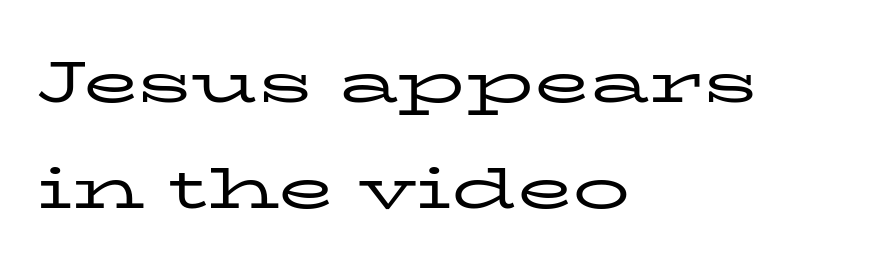
{"serif": "yes", "italic": "no", "bold": "no", "weight": "regular", "width": "wide", "stroke_contrast": "low", "x_height": "medium", "monospaced": "no", "underline": "no", "align": "left", "line_spacing_ratio": 1.86, "letter_spacing": "normal", "letter_spacing_em": 0.0, "glyph_px": 57}
